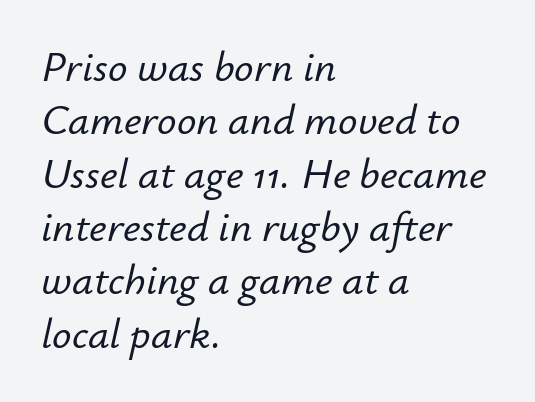
{"italic": "yes", "lean": "right", "slant_degrees": 12, "width": "normal", "stroke_contrast": "low", "x_height": "small", "monospaced": "no", "underline": "no", "align": "left", "line_spacing_ratio": 1.24, "letter_spacing": "normal", "letter_spacing_em": 0.0, "glyph_px": 43}
